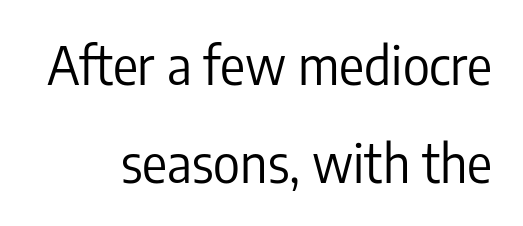
{"serif": "no", "italic": "no", "bold": "no", "weight": "regular", "width": "condensed", "stroke_contrast": "low", "x_height": "medium", "monospaced": "no", "underline": "no", "align": "right", "line_spacing_ratio": 1.88, "letter_spacing": "normal", "letter_spacing_em": 0.0, "glyph_px": 52}
